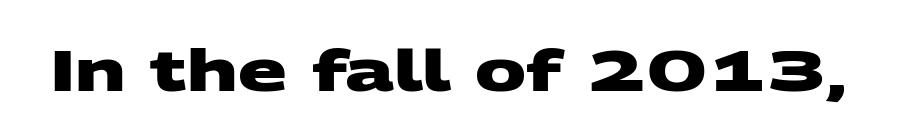
The letters advance in unequal steps, a hallmark of proportional type. Underlining? Definitely not there. The line texture is even and compact thanks to regular tracking. Notice how thick the strokes are: this is what a full bold looks like. The face used here is a sans, in the tradition of grotesques and geometrics.
